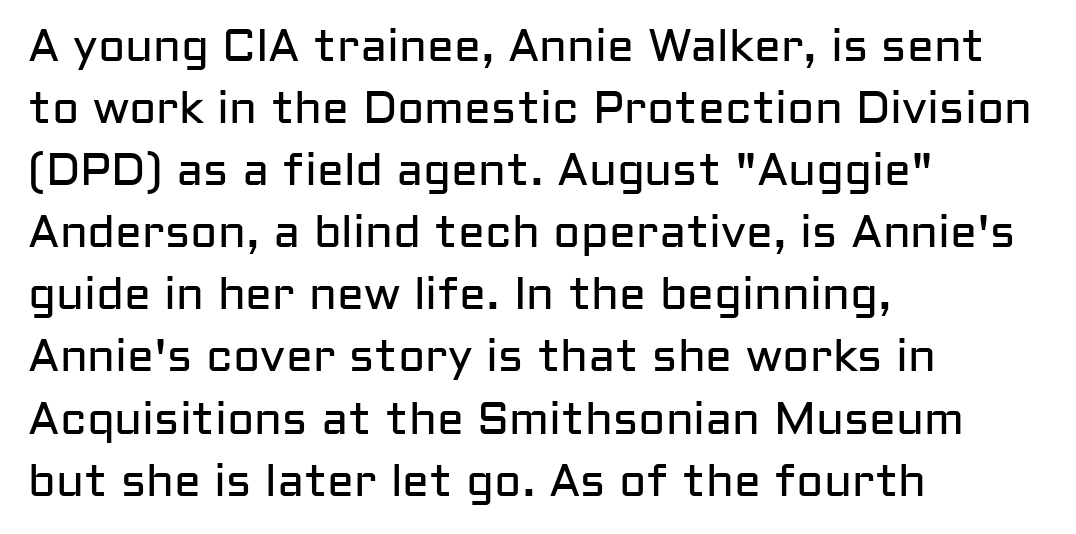
The image shows 45 px regular-weight sans-serif type, upright; set left-aligned, normal line spacing (1.38x), normal letter spacing, not underlined; low stroke contrast and a medium x-height.
